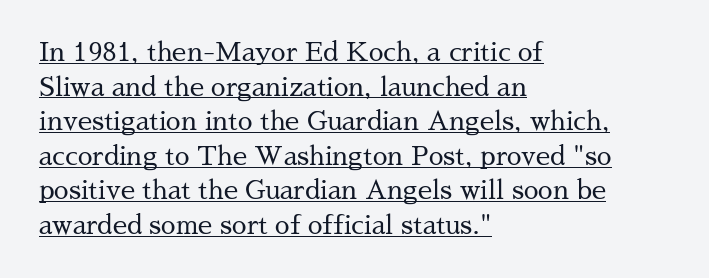
{"italic": "no", "bold": "no", "underline": "yes", "align": "left", "line_spacing": "normal", "line_spacing_ratio": 1.33, "letter_spacing": "normal", "letter_spacing_em": 0.0, "glyph_px": 26}
